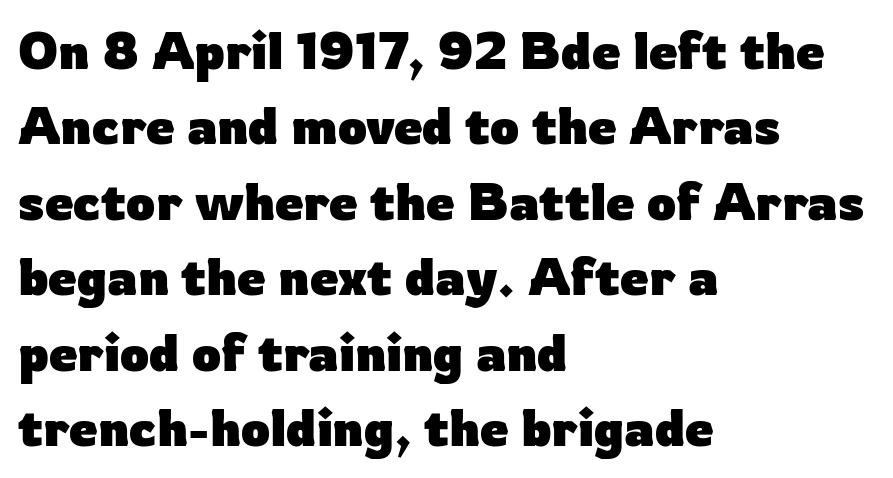
The image shows 51 px heavy sans-serif type, upright; set left-aligned, normal line spacing (1.48x), normal letter spacing, not underlined; low stroke contrast and a medium x-height.
